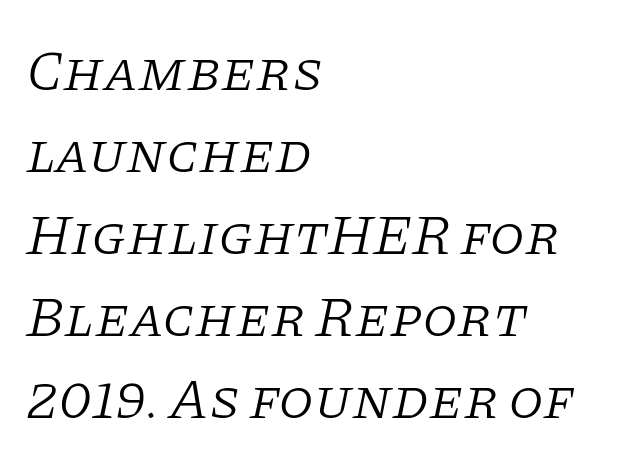
It's the slanting kind of type. Horizontal alignment here is leftward, the default for most running prose. Default kerning and tracking; the words read as compact shapes. Spacing verdict: proportional, widths tailored to each character. A clean baseline with only descenders dipping below it.
